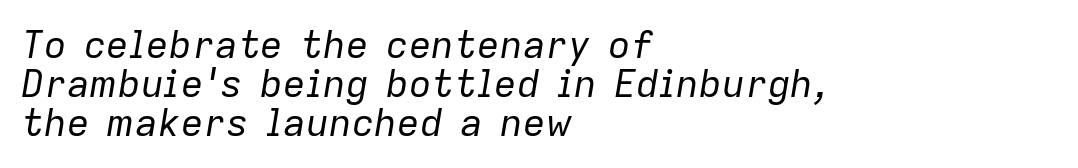
The image shows 38 px regular-weight type, italic (leaning right); set left-aligned, tight line spacing (1.02x), normal letter spacing, not underlined; low stroke contrast and a medium x-height.
